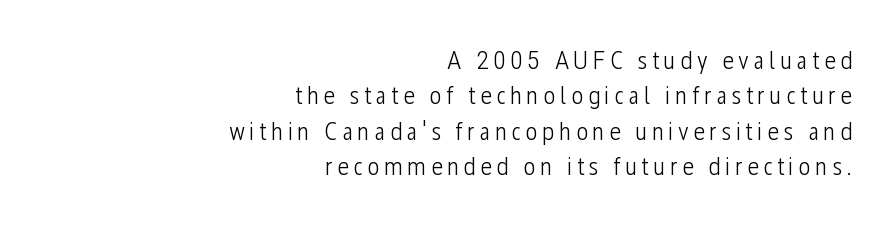
What's the leading like? Ordinary, nothing unusual. The zone under the glyphs is completely vacant. No extra ink here — the face is not bold. A flush-right, rag-left setting is used for this passage. Ordinary non-slanted type is in use.
